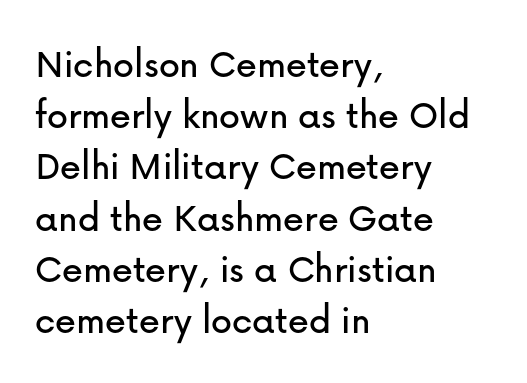
{"serif": "no", "italic": "no", "width": "normal", "stroke_contrast": "low", "x_height": "medium", "monospaced": "no", "underline": "no", "align": "left", "line_spacing_ratio": 1.22, "letter_spacing": "normal", "letter_spacing_em": 0.0, "glyph_px": 42}
